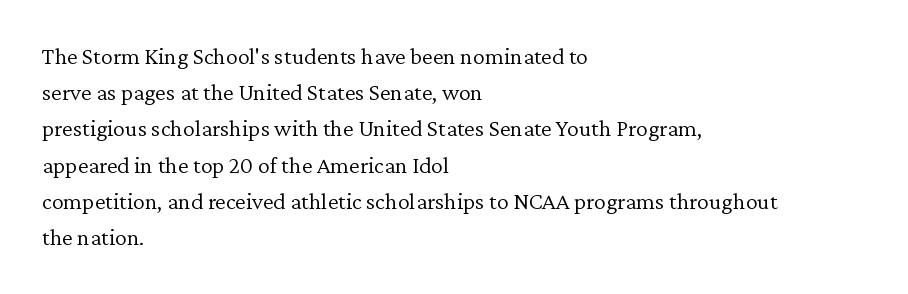
{"italic": "no", "bold": "no", "underline": "no", "align": "left", "line_spacing": "normal", "line_spacing_ratio": 1.51, "letter_spacing": "normal", "letter_spacing_em": 0.0, "glyph_px": 24}
